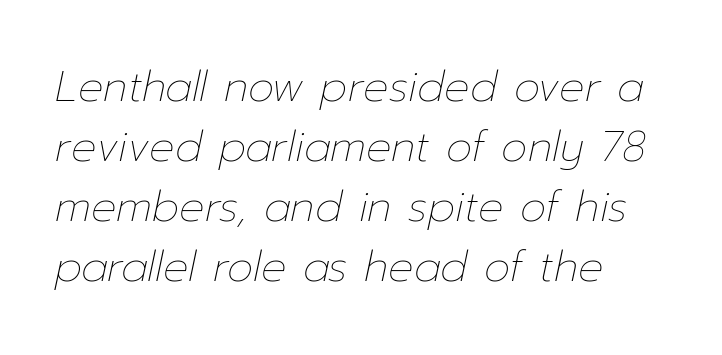
These lines sit exactly where default settings would place them. Weight: regular or lighter. Does extra space separate the letters? No, they use regular spacing. The glyphs are unaccompanied by any horizontal stroke below them. Horizontally, the lines are justified to the leading edge only. Quick note: italic.
